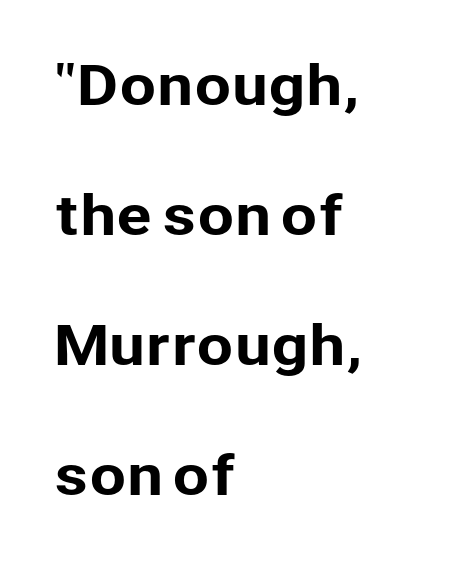
Notice how the stems are strictly vertical — no italics here. Each row of text sits above clean, open space. Short and long lines alike share a common starting point at left. The letterforms sit shoulder to shoulder at normal distance. A sans-serif font was chosen for this passage. If you measured baseline to baseline, you'd find a long distance.
